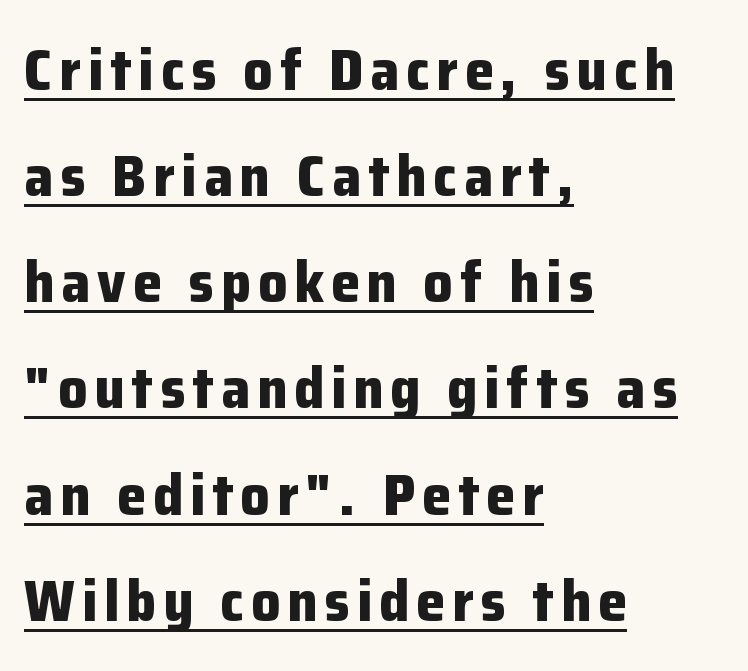
{"serif": "no", "italic": "no", "bold": "yes", "weight": "bold", "width": "normal", "stroke_contrast": "low", "x_height": "medium", "monospaced": "no", "underline": "yes", "align": "left", "line_spacing_ratio": 1.83, "glyph_px": 58}
